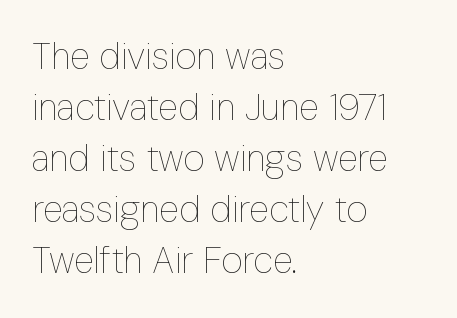
Q: Is the text bold? A: No.
Q: Is the text italic (slanted)? A: No, it is upright.
Q: Is the text underlined? A: No.
Q: How is the paragraph aligned? A: Left-aligned.
Q: Is the spacing between letters normal or unusually wide? A: Normal.
Q: Is the spacing between lines tight, normal or loose? A: Normal.
Q: Width (condensed, normal, or wide)? A: Condensed.
Q: Stroke contrast? A: Low.
Q: x-height? A: Medium.
Q: Monospaced? A: No.
